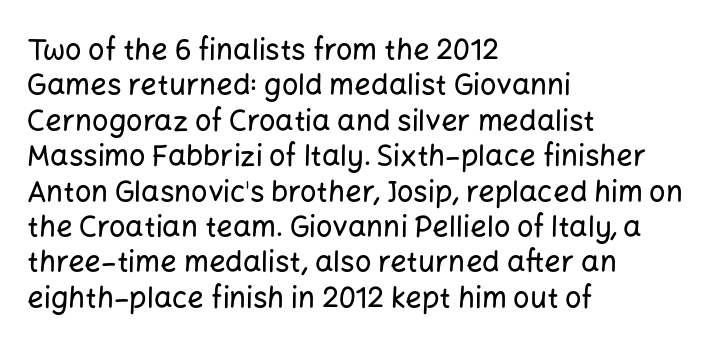
The image shows 29 px sans-serif type, upright; set left-aligned, line spacing 1.22x, normal letter spacing, not underlined; low stroke contrast and a medium x-height.
